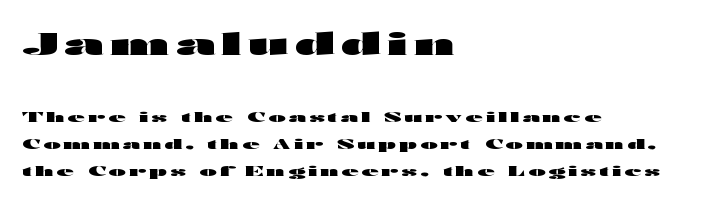
Italic? Not at all — the glyphs are vertical. Quick note: underline off. Here the glyphs are tracked loosely, breaking word shapes into spaced letters. Each new line begins a long way beneath the previous one.
